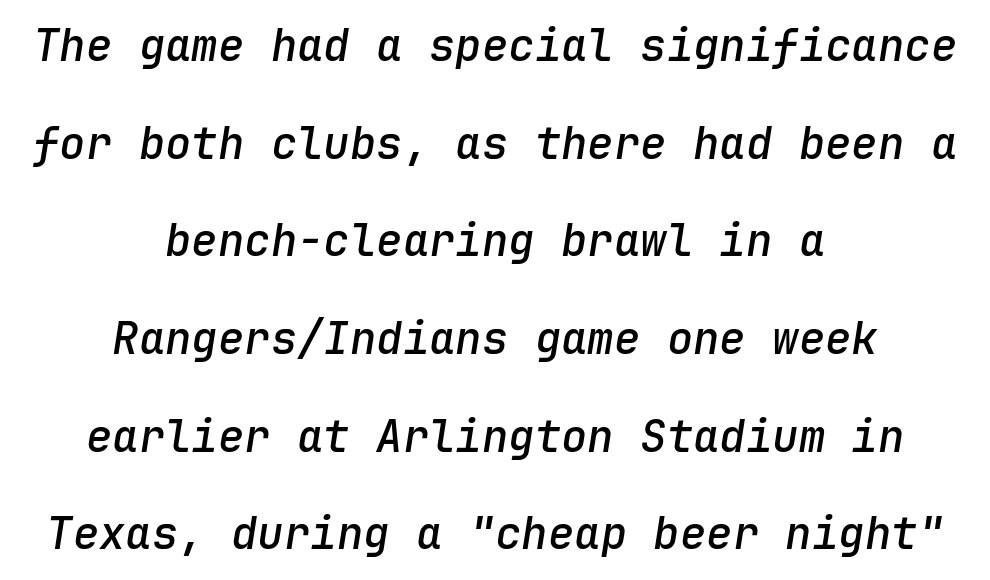
Does the copy run flush right? No — it is centered line by line. These words are printed semibold, heavier than regular yet not bold. The strip under each line holds only bare page. Default kerning and tracking; the words read as compact shapes. Rendered with sloped, italic letterforms. Is this a fixed-width face? Yes — each glyph sits in an identical cell.
